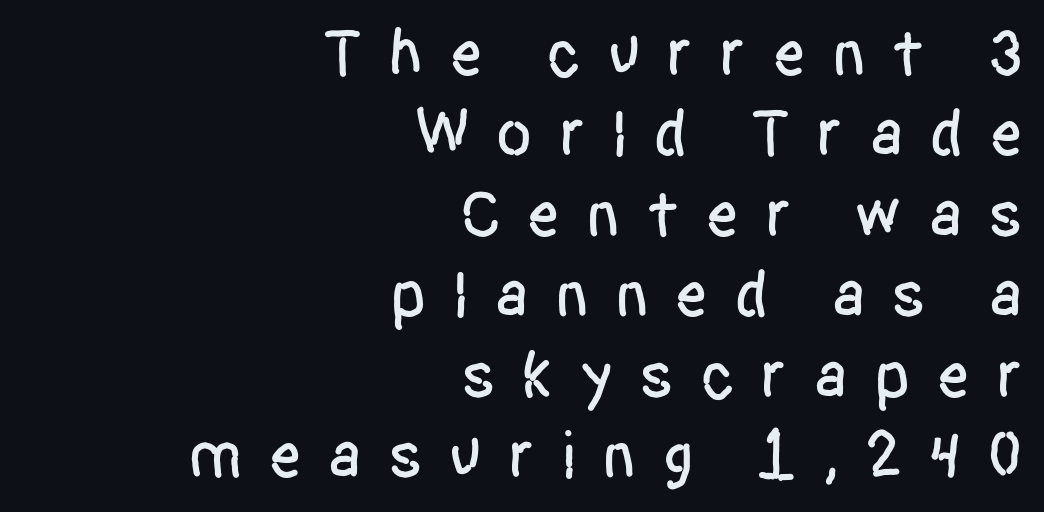
The image shows 67 px condensed sans-serif type, upright; set right-aligned, line spacing 1.2x, unusually wide letter spacing (+0.38 em), not underlined; low stroke contrast and a large x-height.
